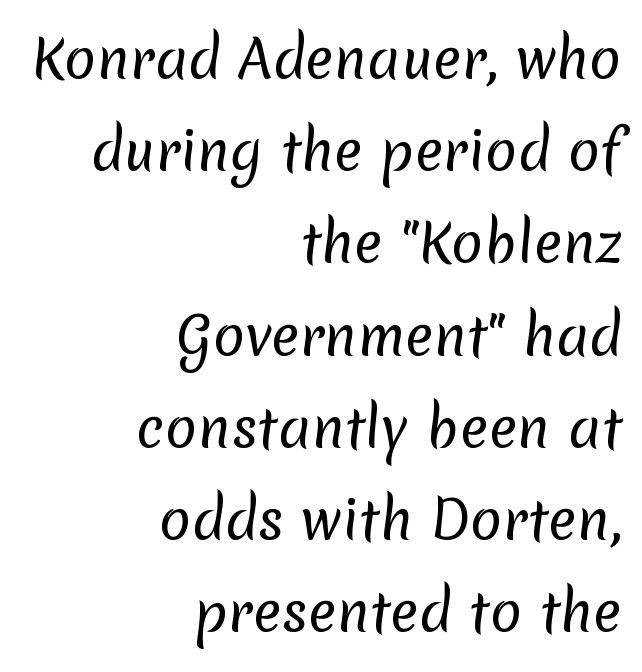
Q: Is the text bold? A: No.
Q: Is the typeface a serif or a sans-serif typeface? A: Sans-serif.
Q: Is the text underlined? A: No.
Q: How is the paragraph aligned? A: Right-aligned.
Q: Is the spacing between letters normal or unusually wide? A: Normal.
Q: Width (condensed, normal, or wide)? A: Normal.
Q: Stroke contrast? A: Low.
Q: x-height? A: Medium.
Q: Monospaced? A: No.
